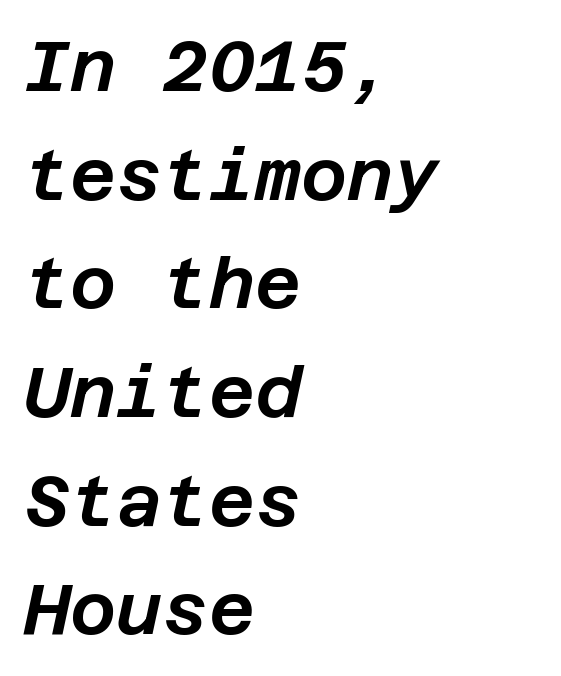
{"italic": "yes", "lean": "right", "slant_degrees": 12, "width": "normal", "stroke_contrast": "low", "x_height": "large", "underline": "no", "align": "left", "line_spacing": "normal", "line_spacing_ratio": 1.53, "letter_spacing": "normal", "letter_spacing_em": 0.0, "glyph_px": 71}
